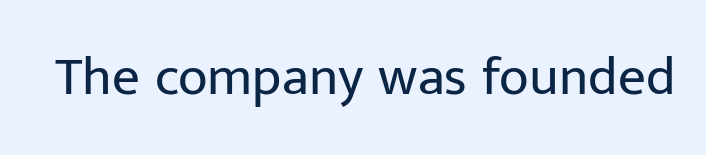
Q: Is the text bold? A: No.
Q: Is the text italic (slanted)? A: No, it is upright.
Q: Is the typeface a serif or a sans-serif typeface? A: Sans-serif.
Q: Is the text underlined? A: No.
Q: Is the spacing between letters normal or unusually wide? A: Normal.
Q: Width (condensed, normal, or wide)? A: Normal.
Q: Stroke contrast? A: Low.
Q: x-height? A: Medium.
Q: Monospaced? A: No.
